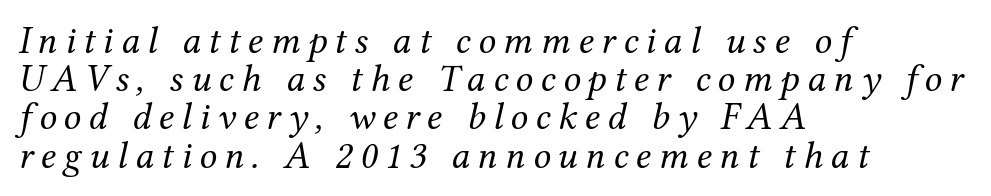
{"serif": "yes", "italic": "yes", "lean": "right", "slant_degrees": 12, "bold": "no", "weight": "regular", "width": "normal", "stroke_contrast": "medium", "x_height": "medium", "monospaced": "no", "underline": "no", "align": "left", "line_spacing": "tight", "line_spacing_ratio": 0.98, "glyph_px": 39}
